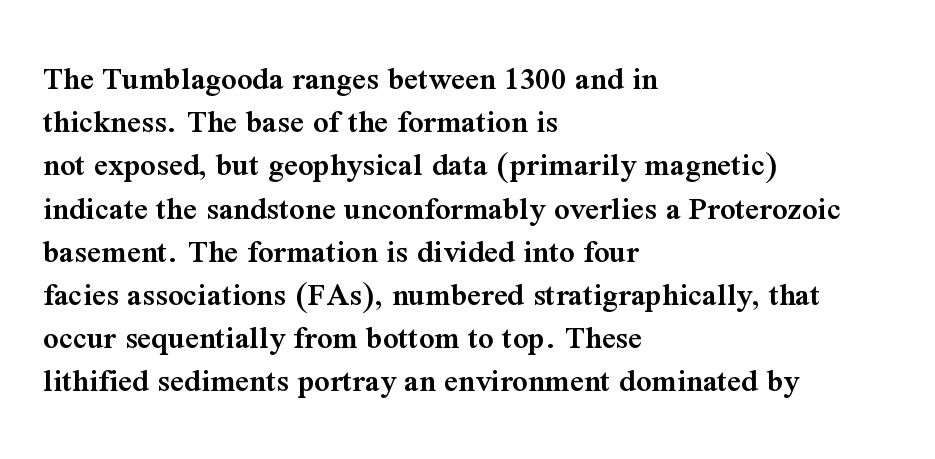
The letters are semibold — heavier than regular but short of a full bold. One glance says typical: line gaps are just what's usual. Any mark beneath the type? The region is blank. Character widths vary here, with narrow letters taking less room than wide ones.
